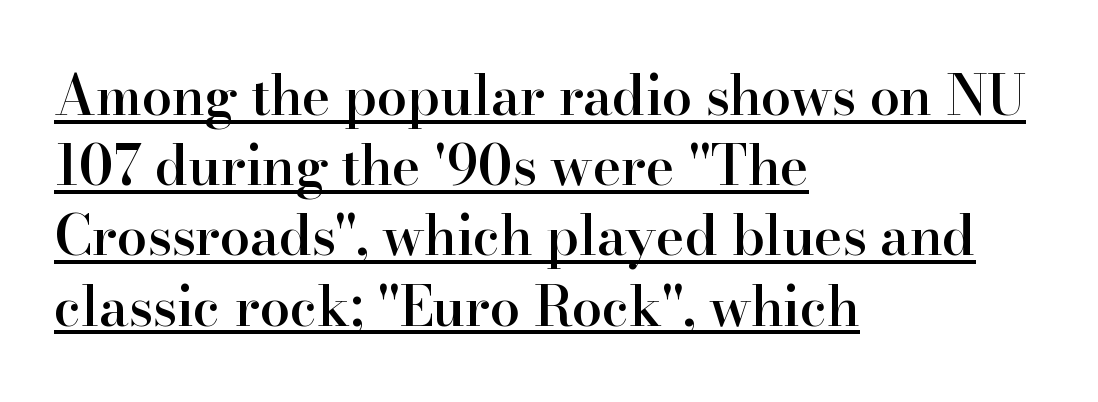
The glyphs have the mass of a demibold cut, below bold. The glyphs in this specimen are seriffed. The face used here is rendered with its standard letterfit. Notice how the stems are strictly vertical — no italics here. Spacing verdict: proportional, widths tailored to each character.
